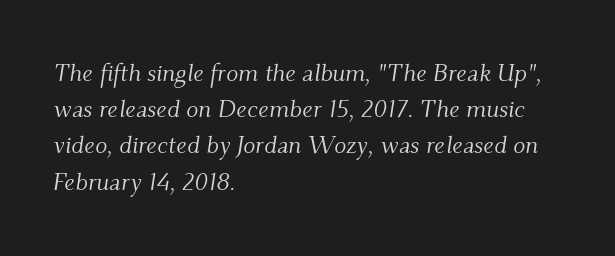
The image shows 25 px text type, italic (leaning right); set left-aligned, normal line spacing (1.45x), normal letter spacing, not underlined.
